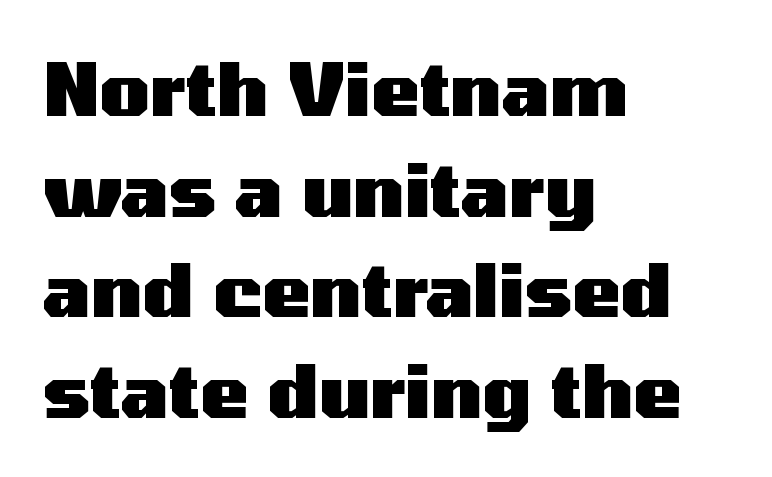
Q: Is the text bold? A: Yes.
Q: Is the text italic (slanted)? A: No, it is upright.
Q: Is the typeface a serif or a sans-serif typeface? A: Sans-serif.
Q: Is the text underlined? A: No.
Q: How is the paragraph aligned? A: Left-aligned.
Q: Is the spacing between letters normal or unusually wide? A: Normal.
Q: Is the spacing between lines tight, normal or loose? A: Normal.
Q: Width (condensed, normal, or wide)? A: Wide.
Q: Stroke contrast? A: Medium.
Q: x-height? A: Medium.
Q: Monospaced? A: No.
